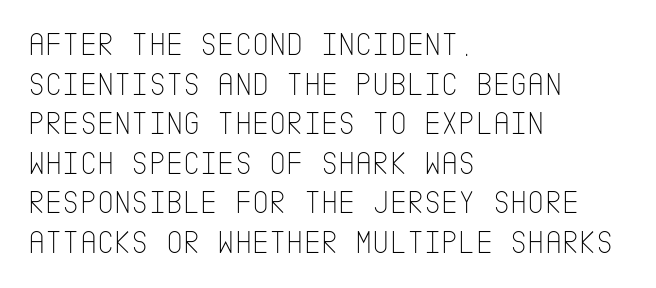
Q: Is the text bold? A: No.
Q: Is the text italic (slanted)? A: No, it is upright.
Q: Is the typeface a serif or a sans-serif typeface? A: Sans-serif.
Q: Is the text underlined? A: No.
Q: How is the paragraph aligned? A: Left-aligned.
Q: Is the spacing between letters normal or unusually wide? A: Normal.
Q: Width (condensed, normal, or wide)? A: Condensed.
Q: Stroke contrast? A: Low.
Q: x-height? A: Large.
